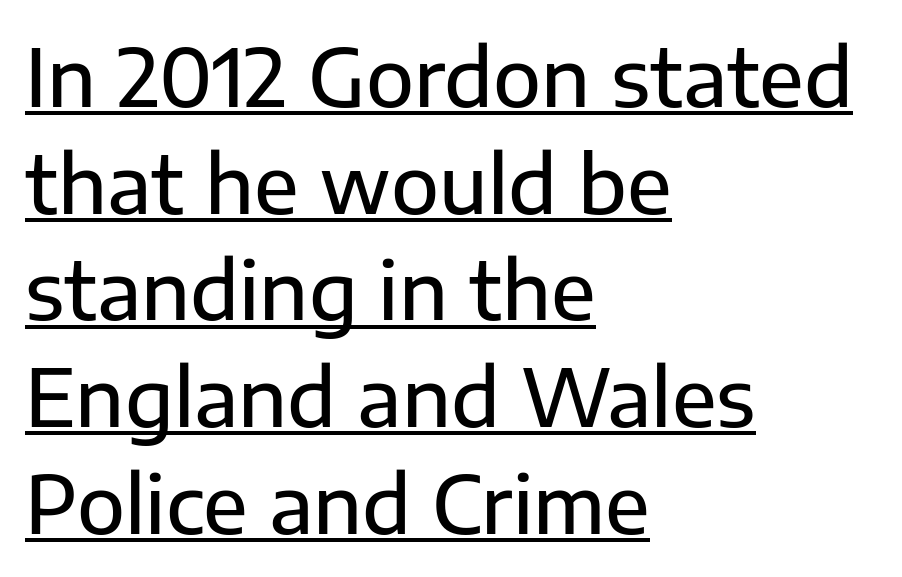
Q: Is the text italic (slanted)? A: No, it is upright.
Q: Is the typeface a serif or a sans-serif typeface? A: Sans-serif.
Q: Is the text underlined? A: Yes.
Q: How is the paragraph aligned? A: Left-aligned.
Q: Is the spacing between letters normal or unusually wide? A: Normal.
Q: Is the spacing between lines tight, normal or loose? A: Normal.
Q: Width (condensed, normal, or wide)? A: Normal.
Q: Stroke contrast? A: Low.
Q: x-height? A: Medium.
Q: Monospaced? A: No.
